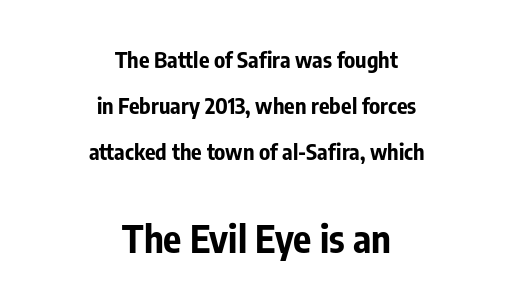
Q: Is the text bold? A: Yes.
Q: Is the text italic (slanted)? A: No, it is upright.
Q: Is the typeface a serif or a sans-serif typeface? A: Sans-serif.
Q: Is the text underlined? A: No.
Q: How is the paragraph aligned? A: Centered.
Q: Is the spacing between letters normal or unusually wide? A: Normal.
Q: Is the spacing between lines tight, normal or loose? A: Loose.
Q: Which block of text is set in a larger size, the first (top) or the second (bottom)? A: The second (bottom) one.
Q: Width (condensed, normal, or wide)? A: Condensed.
Q: Stroke contrast? A: Low.
Q: x-height? A: Medium.
Q: Monospaced? A: No.
